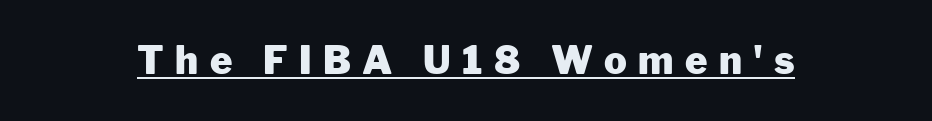
The image shows 38 px heavy sans-serif type, upright; set unusually wide letter spacing (+0.3 em), underlined; low stroke contrast and a medium x-height.
